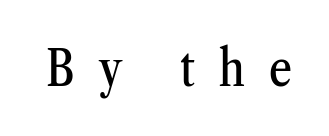
The image shows 50 px condensed serif type, upright; set unusually wide letter spacing (+0.48 em), not underlined; medium stroke contrast and a medium x-height.
